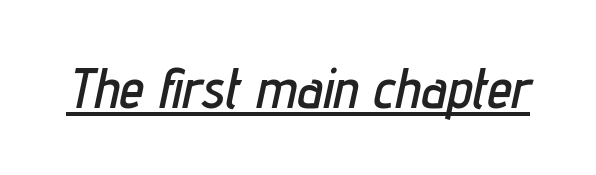
Q: Is the text italic (slanted)? A: Yes, it leans right by about 12 degrees.
Q: Is the text underlined? A: Yes.
Q: Is the spacing between letters normal or unusually wide? A: Normal.
Q: Width (condensed, normal, or wide)? A: Condensed.
Q: Stroke contrast? A: Low.
Q: x-height? A: Medium.
Q: Monospaced? A: No.
